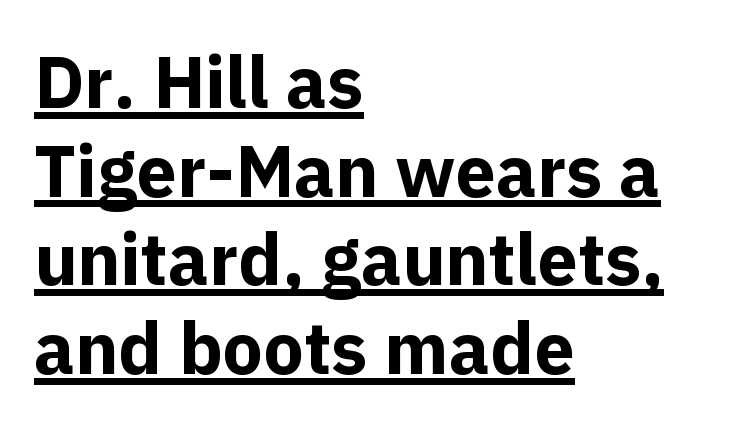
Underlining? Definitely there. Italic: no, the glyphs are upright roman. Varying glyph widths throughout — classic text-font behaviour. Is this a sans? Yes — the strokes have no serifs. The typesetting leans heavy: a genuine bold. Honestly, the letter spacing is just normal — you wouldn't notice it.
